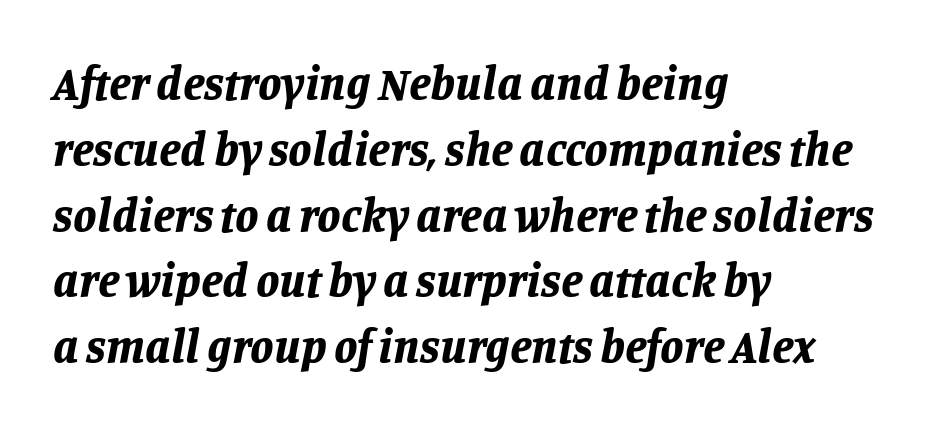
{"italic": "yes", "lean": "right", "slant_degrees": 11, "bold": "yes", "weight": "bold", "width": "normal", "stroke_contrast": "low", "x_height": "large", "monospaced": "no", "underline": "no", "align": "left", "line_spacing": "normal", "line_spacing_ratio": 1.4, "letter_spacing": "normal", "letter_spacing_em": 0.0, "glyph_px": 47}
